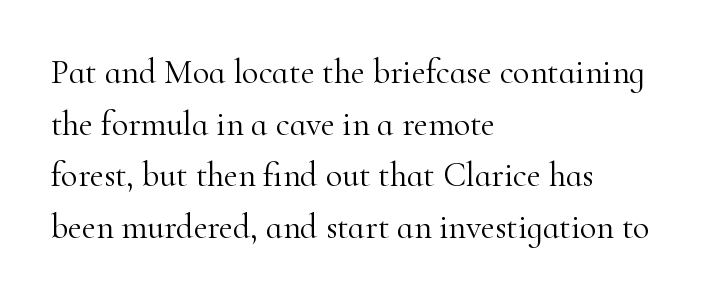
{"serif": "yes", "italic": "no", "bold": "no", "weight": "light", "width": "normal", "stroke_contrast": "high", "x_height": "small", "monospaced": "no", "underline": "no", "align": "left", "line_spacing": "normal", "line_spacing_ratio": 1.52, "letter_spacing": "normal", "letter_spacing_em": 0.0, "glyph_px": 34}
